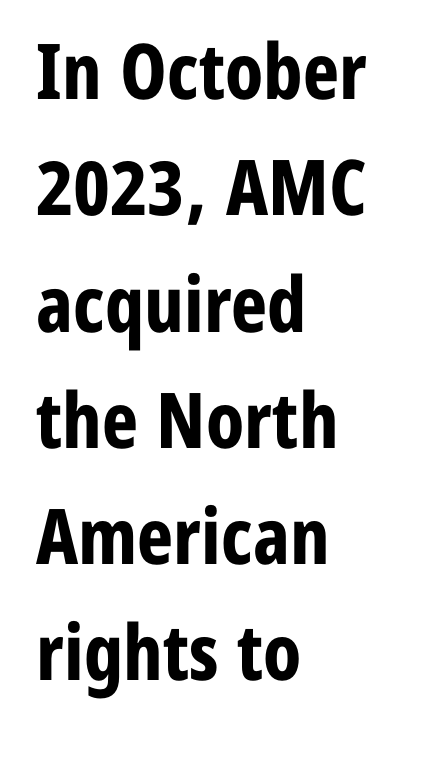
Q: Is the text bold? A: Yes.
Q: Is the text italic (slanted)? A: No, it is upright.
Q: Is the typeface a serif or a sans-serif typeface? A: Sans-serif.
Q: Is the text underlined? A: No.
Q: How is the paragraph aligned? A: Left-aligned.
Q: Is the spacing between letters normal or unusually wide? A: Normal.
Q: Is the spacing between lines tight, normal or loose? A: Normal.
Q: Width (condensed, normal, or wide)? A: Condensed.
Q: Stroke contrast? A: Low.
Q: x-height? A: Medium.
Q: Monospaced? A: No.
